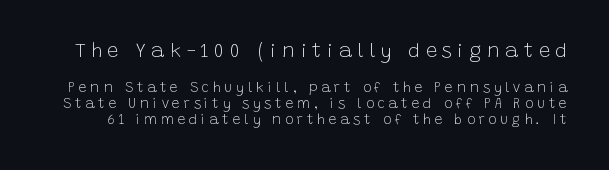
Two sizes are in play, and the larger belongs to the first block. Between one letter and the next there's a generous, obvious gap. The typesetting does not lean heavy: it is not bold. Unmarked baselines from the first word to the last. The lettering holds an erect, upright posture throughout. Honestly, the rows look squashed on top of each other.
